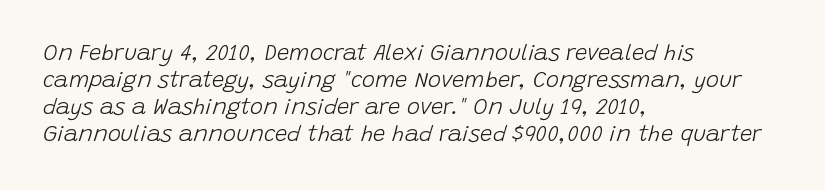
The letterforms sit shoulder to shoulder at normal distance. The area under the type is left untouched. There's an unmistakable incline to the writing here. Layout note: lines flush left. No extra ink here — the face is not bold.
